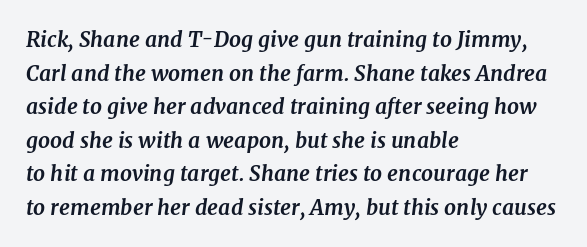
{"italic": "yes", "lean": "right", "slant_degrees": 7, "bold": "yes", "underline": "no", "align": "left", "line_spacing": "normal", "line_spacing_ratio": 1.6, "letter_spacing": "normal", "letter_spacing_em": 0.0, "glyph_px": 21}
